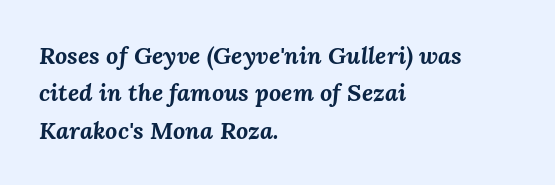
Q: Is the text bold? A: Yes.
Q: Is the text italic (slanted)? A: Yes, it leans right by about 3 degrees.
Q: Is the text underlined? A: No.
Q: How is the paragraph aligned? A: Left-aligned.
Q: Is the spacing between letters normal or unusually wide? A: Normal.
Q: Is the spacing between lines tight, normal or loose? A: Normal.
